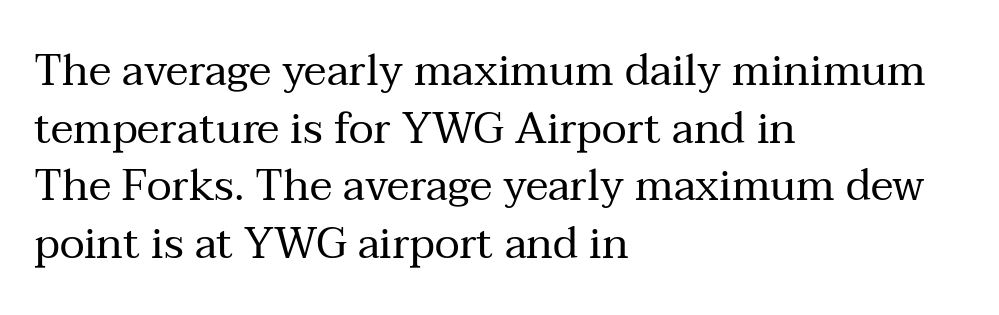
Each letter keeps its own natural width here, so spacing adapts to shape. Nobody touched the tracking dial on this one. Each line starts at the same left margin while the right side varies. Letters have the restrained weight of plain body copy at most. Unlike italic type, these characters show no tilt at all.
